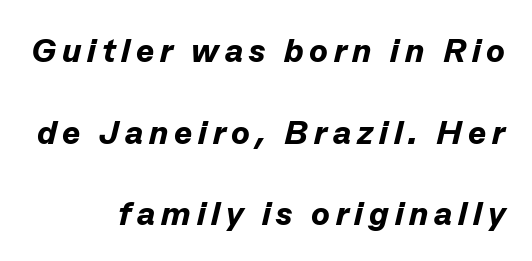
One-word summary of the alignment: right. Set as a true bold cut, around the 700 mark. Descenders hang freely into open space. Quick note: interline space is abundant. The passage shown is typed in a proportional face where columns would drift. Emphasis-style slanted type is in use.
